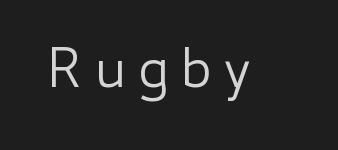
Quick note: underline off. Character widths vary here, with narrow letters taking less room than wide ones. No italicization has been applied; the sample stays upright. The cut favours lightness, reaching ordinary text weight at its darkest.
